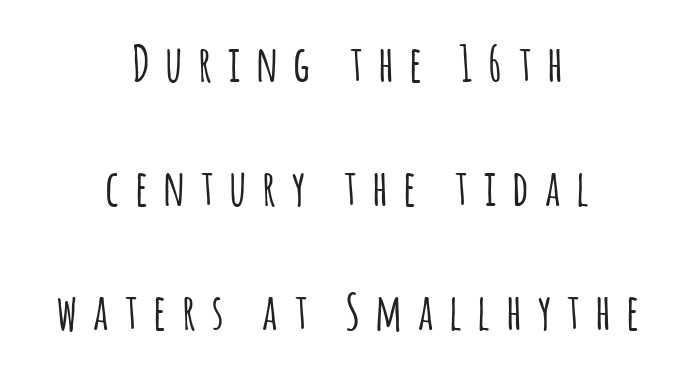
This sample is center-justified, so both line endings float freely. The gaps between neighbouring characters are conspicuously large. Does the leading feel generous? Absolutely, it's lavish. The designer went with a sans here, leaving each stem footless. Ordinary non-slanted type is in use.
